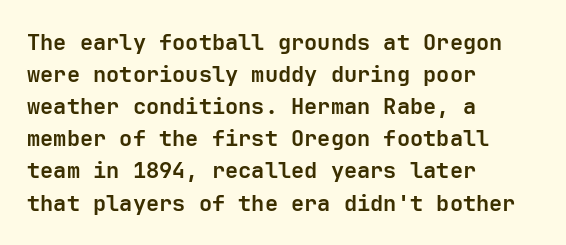
The image shows 22 px bold type, upright; set left-aligned, normal line spacing (1.46x), normal letter spacing, not underlined.
